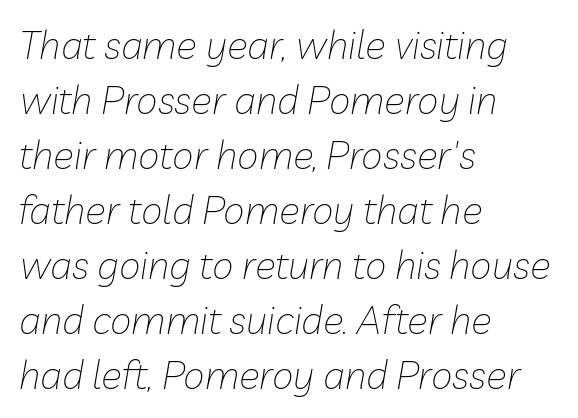
Q: Is the text bold? A: No.
Q: Is the text italic (slanted)? A: Yes, it leans right by about 10 degrees.
Q: Is the text underlined? A: No.
Q: How is the paragraph aligned? A: Left-aligned.
Q: Is the spacing between letters normal or unusually wide? A: Normal.
Q: Is the spacing between lines tight, normal or loose? A: Normal.
Q: Width (condensed, normal, or wide)? A: Normal.
Q: Stroke contrast? A: Low.
Q: x-height? A: Medium.
Q: Monospaced? A: No.
